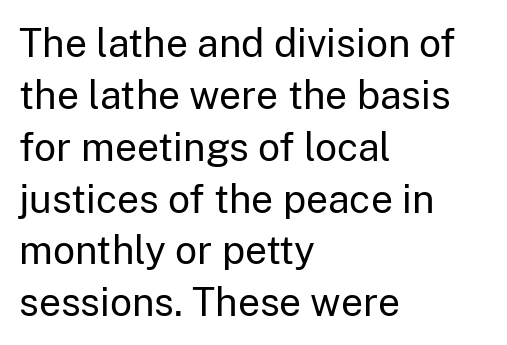
Line spacing here is normal. Posture: upright roman. You could not count columns in this text — the font is proportionally spaced. The line texture is even and compact thanks to regular tracking. Only glyphs here, with clear space below each row. Serif or sans? Sans — the stroke terminals are bare.
